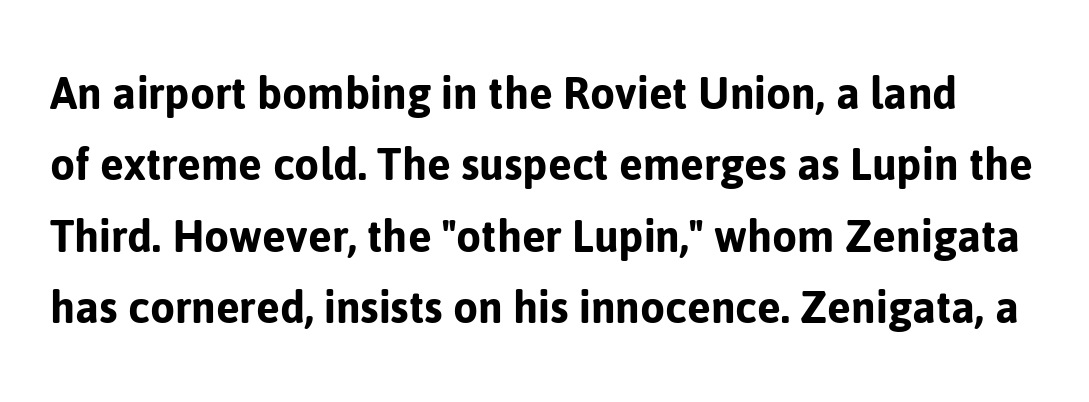
{"serif": "no", "italic": "no", "width": "normal", "stroke_contrast": "low", "x_height": "medium", "monospaced": "no", "underline": "no", "line_spacing": "normal", "line_spacing_ratio": 1.4, "letter_spacing": "normal", "letter_spacing_em": 0.0, "glyph_px": 51}
